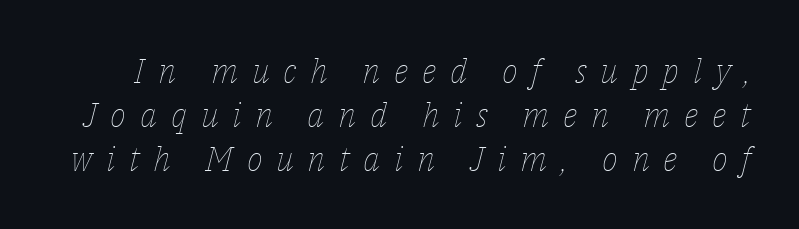
{"italic": "yes", "lean": "right", "slant_degrees": 14, "bold": "no", "weight": "thin", "width": "normal", "stroke_contrast": "low", "x_height": "medium", "monospaced": "no", "underline": "no", "line_spacing": "normal", "line_spacing_ratio": 1.29, "letter_spacing": "wide", "letter_spacing_em": 0.4, "glyph_px": 34}
